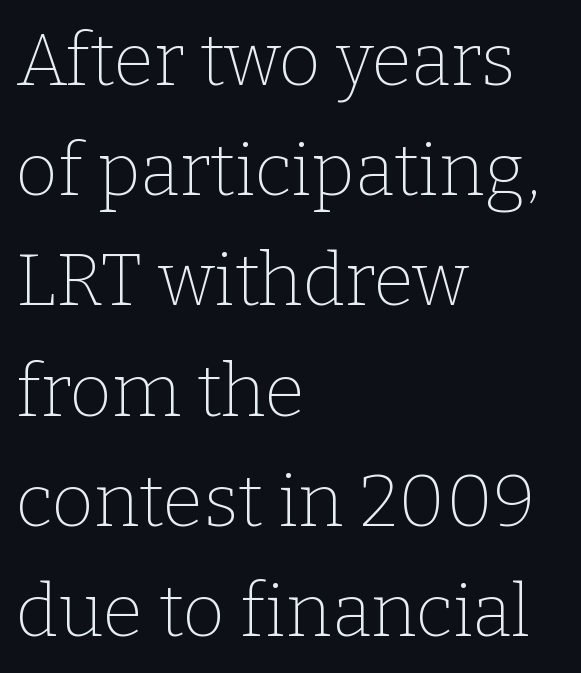
{"serif": "yes", "italic": "no", "bold": "no", "weight": "thin", "width": "normal", "stroke_contrast": "low", "x_height": "medium", "monospaced": "no", "underline": "no", "align": "left", "line_spacing": "normal", "line_spacing_ratio": 1.51, "letter_spacing": "normal", "letter_spacing_em": 0.0, "glyph_px": 73}
